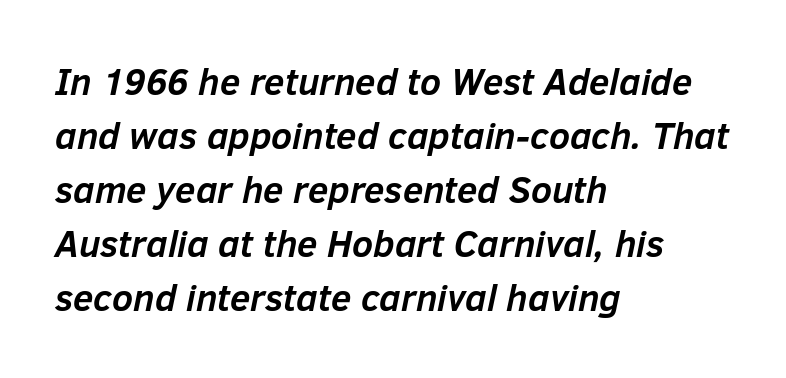
The image shows 37 px semibold type, italic (leaning right); set left-aligned, normal line spacing (1.46x), normal letter spacing, not underlined; low stroke contrast and a medium x-height.
